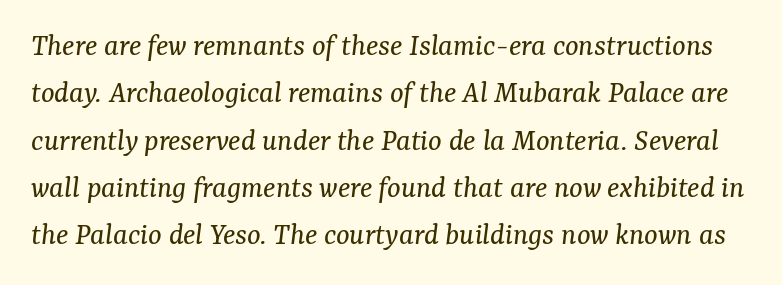
Q: Is the text bold? A: No.
Q: Is the text italic (slanted)? A: Yes, it leans right by about 7 degrees.
Q: Is the typeface a serif or a sans-serif typeface? A: Serif.
Q: Is the text underlined? A: No.
Q: Is the spacing between letters normal or unusually wide? A: Normal.
Q: Is the spacing between lines tight, normal or loose? A: Normal.
Q: Width (condensed, normal, or wide)? A: Normal.
Q: Stroke contrast? A: Medium.
Q: x-height? A: Medium.
Q: Monospaced? A: No.
